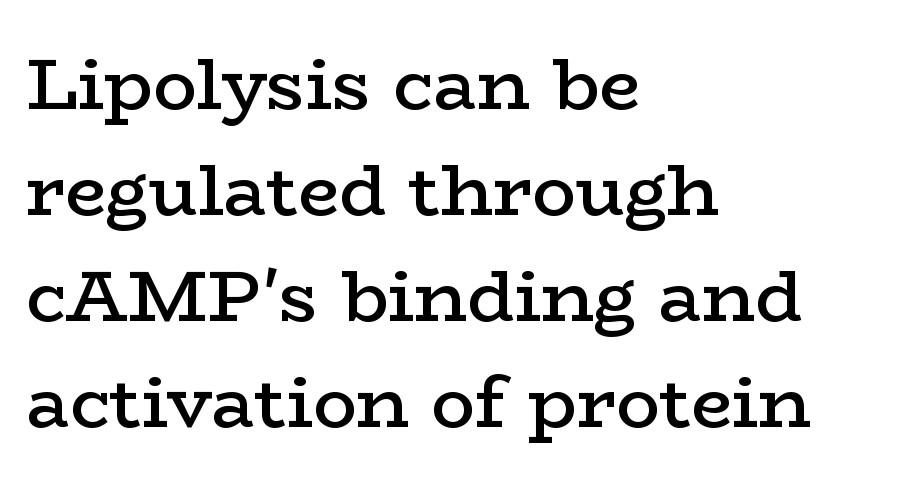
Line starts are locked; line ends wander. Underline: absent. Is this a fixed-width face? No — the glyphs have proportional, varying widths. Tracking value appears to be zero — textbook default spacing. The strokes are fattened partway — semibold, not bold.
